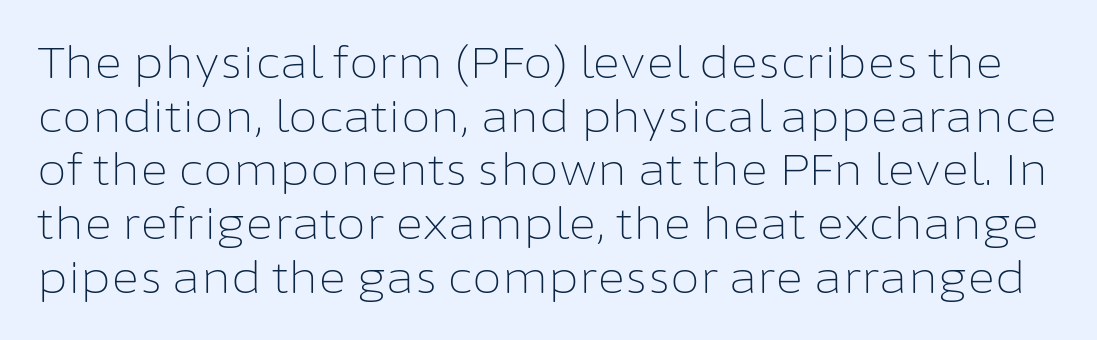
{"serif": "no", "italic": "no", "bold": "no", "weight": "light", "width": "normal", "stroke_contrast": "low", "x_height": "medium", "monospaced": "no", "underline": "no", "line_spacing": "normal", "line_spacing_ratio": 1.25, "letter_spacing": "normal", "letter_spacing_em": 0.0, "glyph_px": 43}
